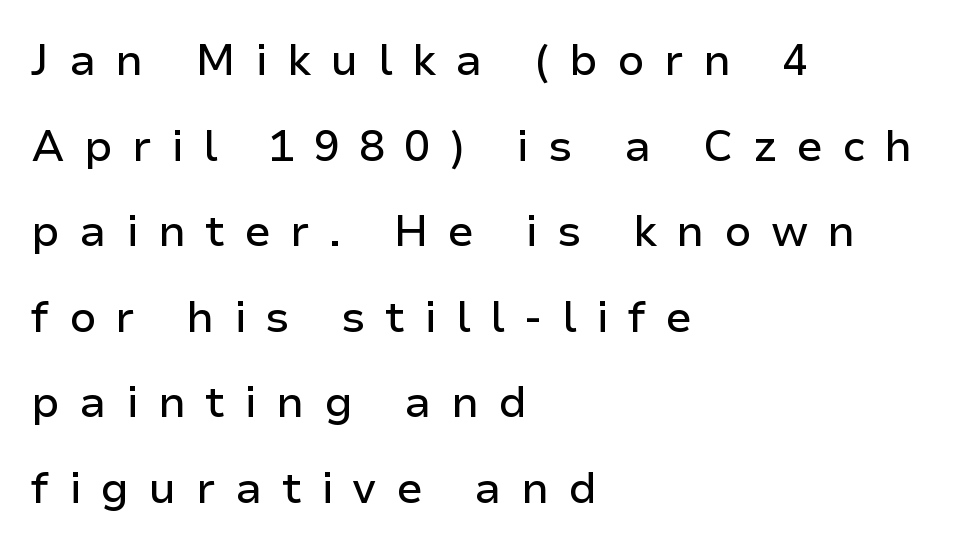
{"serif": "no", "italic": "no", "width": "normal", "stroke_contrast": "low", "x_height": "medium", "monospaced": "no", "underline": "no", "align": "left", "line_spacing": "loose", "line_spacing_ratio": 1.99, "letter_spacing": "wide", "letter_spacing_em": 0.45, "glyph_px": 43}
